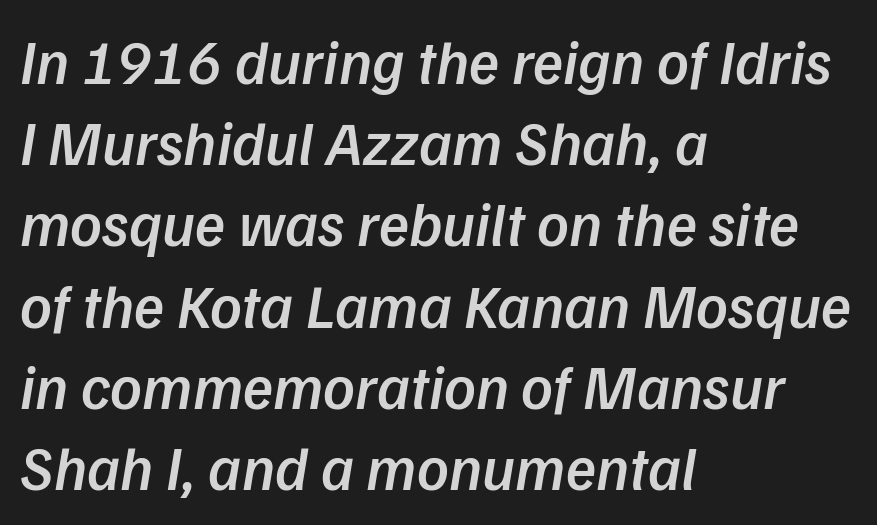
Words appear dense and cohesive because spacing is normal. Is this a fixed-width face? No — the glyphs have proportional, varying widths. Layout note: lines flush left. Type without underlining. The sample has been set in demibold, a notch under bold.
